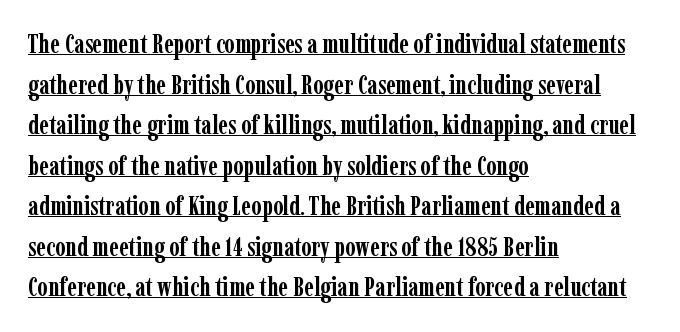
The image shows 26 px bold type, upright; set left-aligned, normal line spacing (1.56x), normal letter spacing, underlined.
